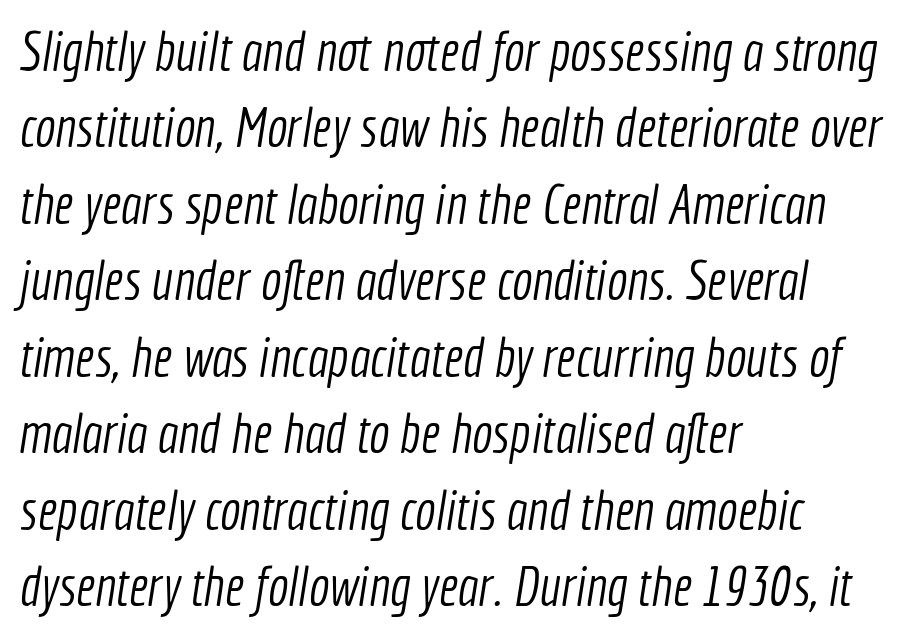
{"serif": "no", "bold": "no", "weight": "light", "width": "condensed", "x_height": "medium", "monospaced": "no", "underline": "no", "align": "left", "line_spacing": "normal", "line_spacing_ratio": 1.39, "letter_spacing": "normal", "letter_spacing_em": 0.0, "glyph_px": 55}
